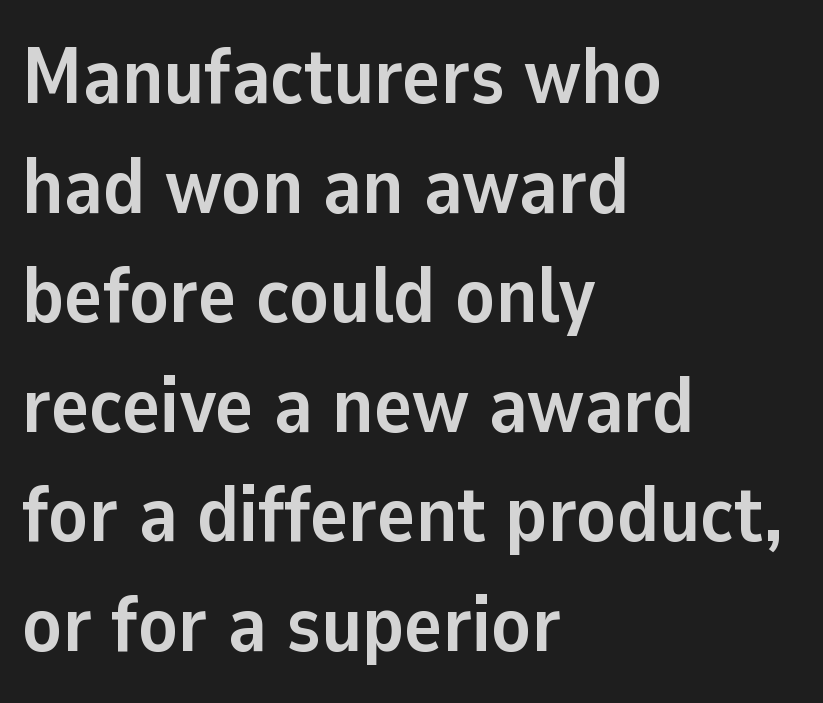
The image shows 80 px semibold sans-serif type, upright; set left-aligned, normal line spacing (1.37x), normal letter spacing, not underlined; low stroke contrast and a medium x-height.
